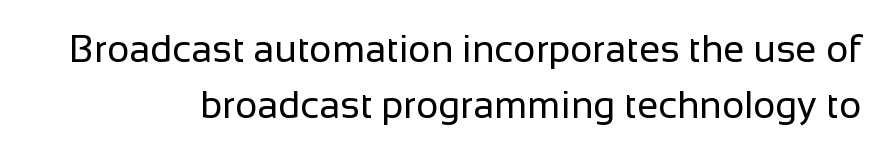
Q: Is the text bold? A: No.
Q: Is the text italic (slanted)? A: No, it is upright.
Q: Is the typeface a serif or a sans-serif typeface? A: Sans-serif.
Q: Is the text underlined? A: No.
Q: Is the spacing between letters normal or unusually wide? A: Normal.
Q: Is the spacing between lines tight, normal or loose? A: Normal.
Q: Width (condensed, normal, or wide)? A: Normal.
Q: Stroke contrast? A: Low.
Q: x-height? A: Medium.
Q: Monospaced? A: No.
